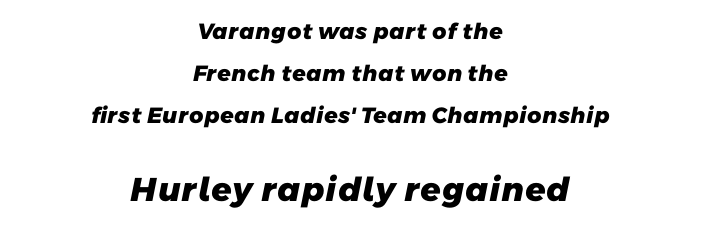
{"serif": "no", "bold": "yes", "weight": "heavy", "width": "normal", "stroke_contrast": "low", "x_height": "medium", "monospaced": "no", "underline": "no", "align": "center", "line_spacing": "loose", "line_spacing_ratio": 1.9, "letter_spacing": "normal", "letter_spacing_em": 0.0, "larger_block": "second", "size_ratio": 1.5, "glyph_px": 33}
